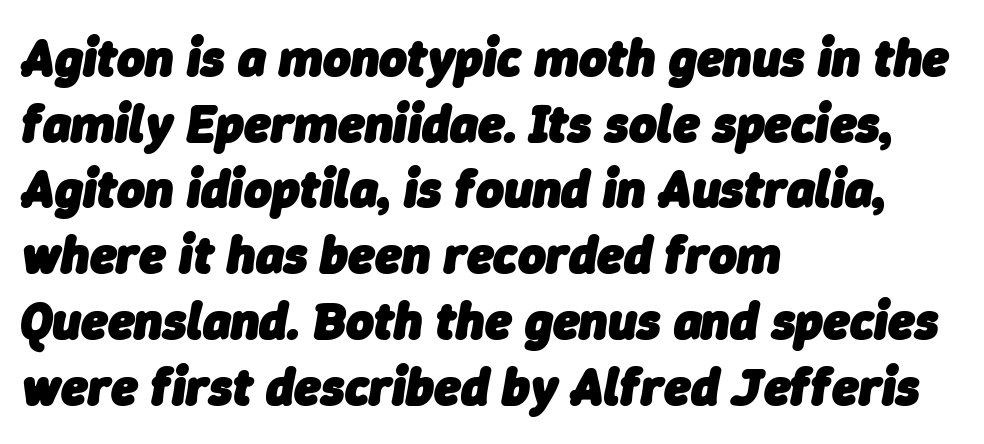
Q: Is the text bold? A: Yes.
Q: Is the text italic (slanted)? A: Yes, it leans right by about 9 degrees.
Q: Is the text underlined? A: No.
Q: How is the paragraph aligned? A: Left-aligned.
Q: Is the spacing between letters normal or unusually wide? A: Normal.
Q: Width (condensed, normal, or wide)? A: Normal.
Q: Stroke contrast? A: Low.
Q: x-height? A: Medium.
Q: Monospaced? A: No.
